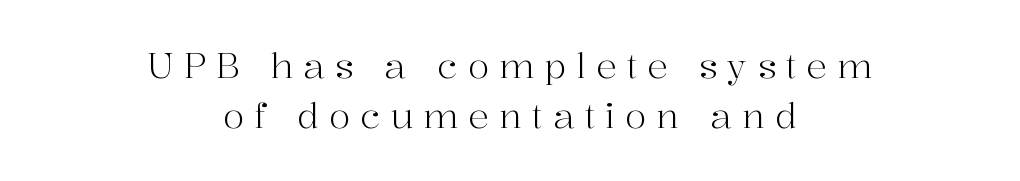
The image shows 35 px light serif type, upright; set centered, normal line spacing (1.44x), unusually wide letter spacing (+0.28 em), not underlined; high stroke contrast and a medium x-height.
